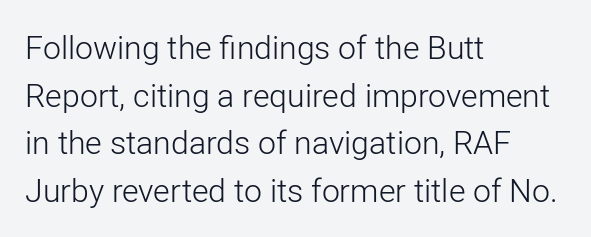
Q: Is the text bold? A: No.
Q: Is the text italic (slanted)? A: No, it is upright.
Q: Is the typeface a serif or a sans-serif typeface? A: Sans-serif.
Q: Is the text underlined? A: No.
Q: How is the paragraph aligned? A: Left-aligned.
Q: Is the spacing between letters normal or unusually wide? A: Normal.
Q: Is the spacing between lines tight, normal or loose? A: Normal.
Q: Width (condensed, normal, or wide)? A: Normal.
Q: Stroke contrast? A: Low.
Q: x-height? A: Medium.
Q: Monospaced? A: No.
